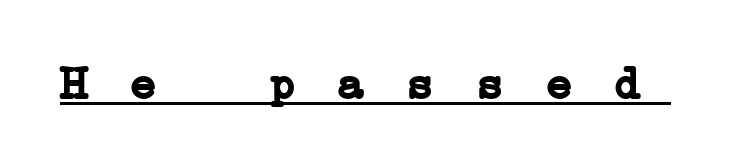
Q: Is the text bold? A: Yes.
Q: Is the typeface a serif or a sans-serif typeface? A: Serif.
Q: Is the text underlined? A: Yes.
Q: Is the spacing between letters normal or unusually wide? A: Unusually wide.
Q: Width (condensed, normal, or wide)? A: Wide.
Q: Stroke contrast? A: Low.
Q: x-height? A: Medium.
Q: Monospaced? A: Yes.
